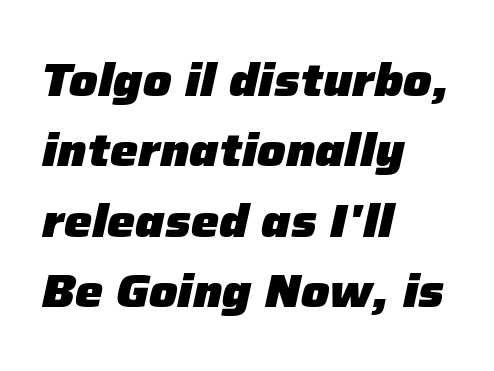
Default kerning and tracking; the words read as compact shapes. The space beneath each line is pristine and unruled. Every character sits at an angle, as italics do. These lines stack with their left ends in a neat column.
